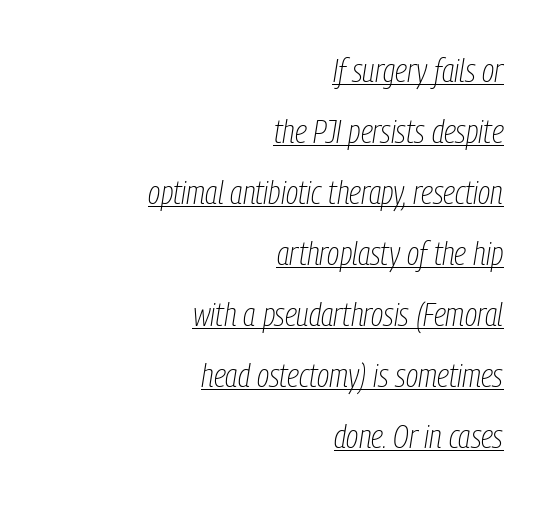
{"italic": "yes", "lean": "right", "slant_degrees": 9, "bold": "no", "weight": "thin", "width": "condensed", "stroke_contrast": "low", "x_height": "medium", "monospaced": "no", "underline": "yes", "align": "right", "line_spacing_ratio": 1.85, "letter_spacing": "normal", "letter_spacing_em": 0.0, "glyph_px": 33}
